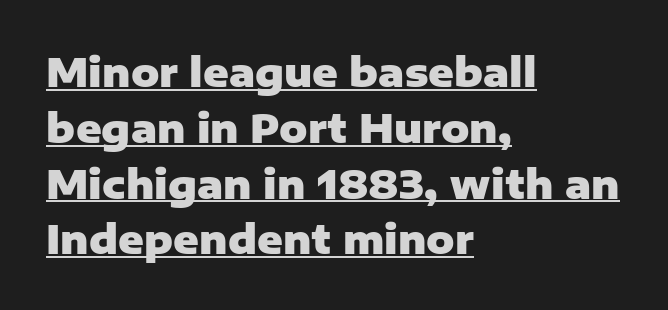
Q: Is the text bold? A: Yes.
Q: Is the text italic (slanted)? A: No, it is upright.
Q: Is the typeface a serif or a sans-serif typeface? A: Sans-serif.
Q: Is the text underlined? A: Yes.
Q: How is the paragraph aligned? A: Left-aligned.
Q: Is the spacing between letters normal or unusually wide? A: Normal.
Q: Is the spacing between lines tight, normal or loose? A: Normal.
Q: Width (condensed, normal, or wide)? A: Normal.
Q: Stroke contrast? A: Low.
Q: x-height? A: Medium.
Q: Monospaced? A: No.
